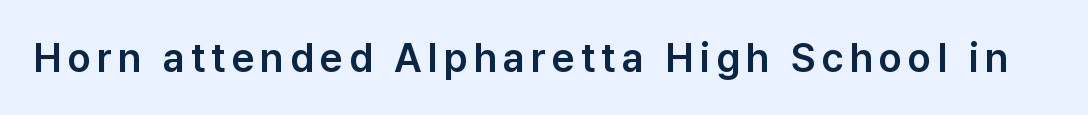
Ordinary non-slanted type is in use. Descender tails drop into unmarked territory. A typesetter would call this proportional, since set widths differ per character. Grotesque or geometric, the face here clearly has no serifs.
